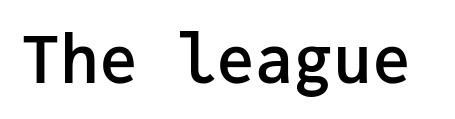
The image shows 65 px semibold sans-serif type, upright, monospaced; set normal letter spacing, not underlined; low stroke contrast and a medium x-height.
